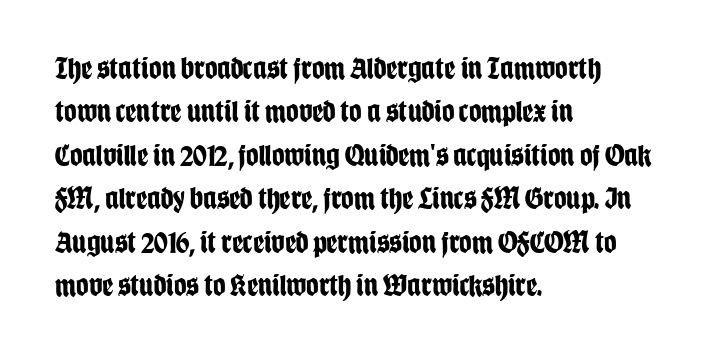
The strip under each line holds only bare page. Heft: maximum for text — a bold. The rendering anchors every line to the left-hand side. These lines are rendered in a variable-pitch font. Each word holds together tightly as a unit, with standard inter-letter gaps. A roman cut, with each character standing at attention.
